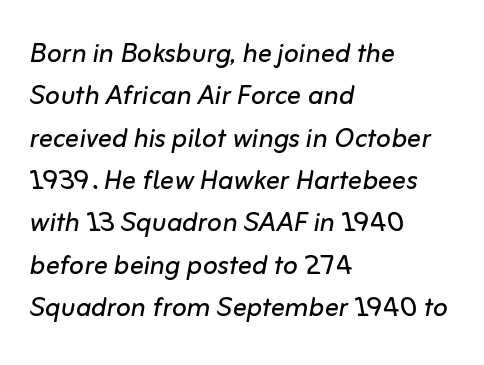
Q: Is the text bold? A: No.
Q: Is the text italic (slanted)? A: Yes, it leans right by about 10 degrees.
Q: Is the text underlined? A: No.
Q: How is the paragraph aligned? A: Left-aligned.
Q: Is the spacing between letters normal or unusually wide? A: Normal.
Q: Width (condensed, normal, or wide)? A: Normal.
Q: Stroke contrast? A: Low.
Q: x-height? A: Medium.
Q: Monospaced? A: No.
